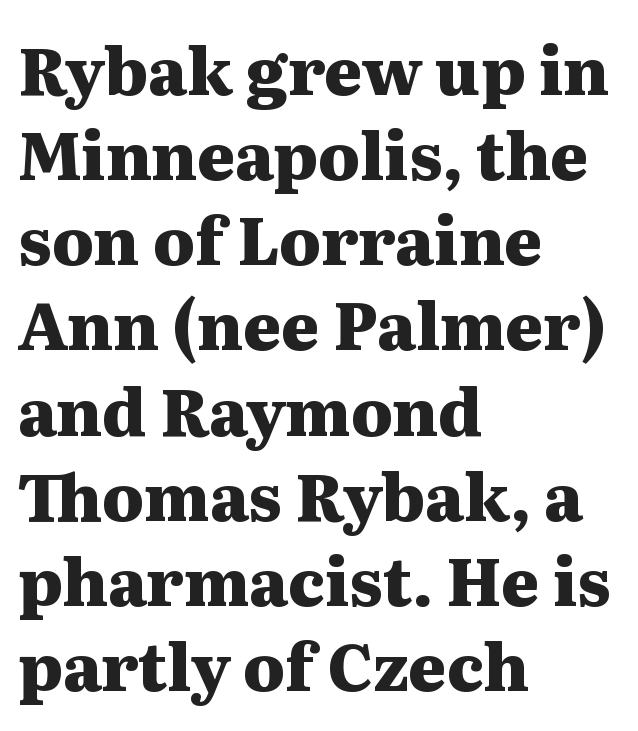
Q: Is the text bold? A: Yes.
Q: Is the text italic (slanted)? A: No, it is upright.
Q: Is the typeface a serif or a sans-serif typeface? A: Serif.
Q: Is the text underlined? A: No.
Q: How is the paragraph aligned? A: Left-aligned.
Q: Is the spacing between letters normal or unusually wide? A: Normal.
Q: Is the spacing between lines tight, normal or loose? A: Normal.
Q: Width (condensed, normal, or wide)? A: Wide.
Q: Stroke contrast? A: Medium.
Q: x-height? A: Medium.
Q: Monospaced? A: No.
